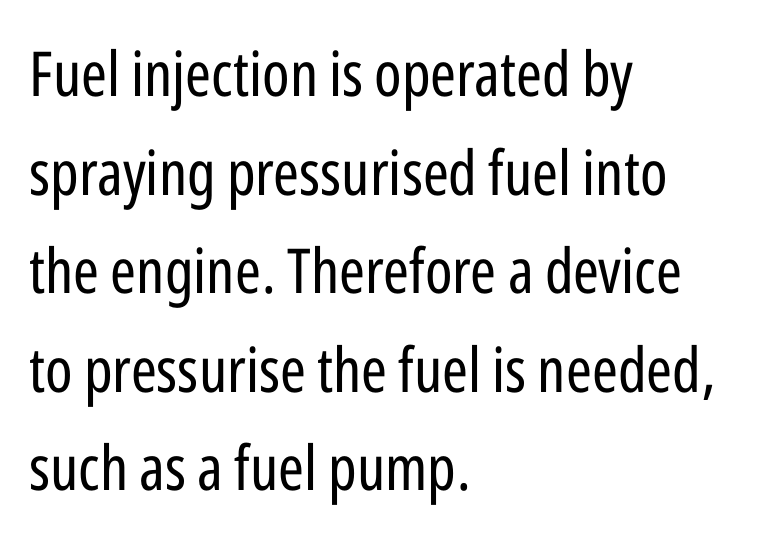
The vertical gap from one line to the next is medium. Is the block centered? No — it sits flush against the left margin. Are there feet on the stems? There aren't — it's a sans. Bold? No — there's no thickening of the strokes. Nobody touched the tracking dial on this one. Rule under the text: the space is simply empty.
